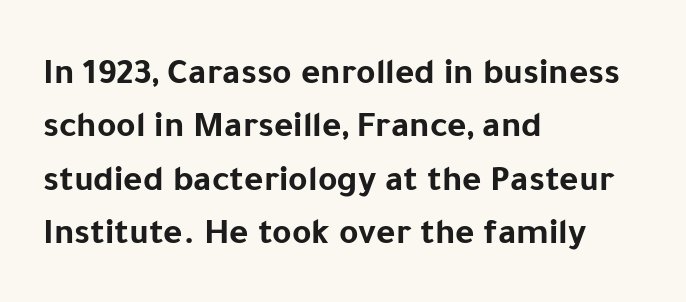
The image shows 37 px bold sans-serif type, upright; set left-aligned, normal line spacing (1.44x), normal letter spacing, not underlined; low stroke contrast and a medium x-height.
